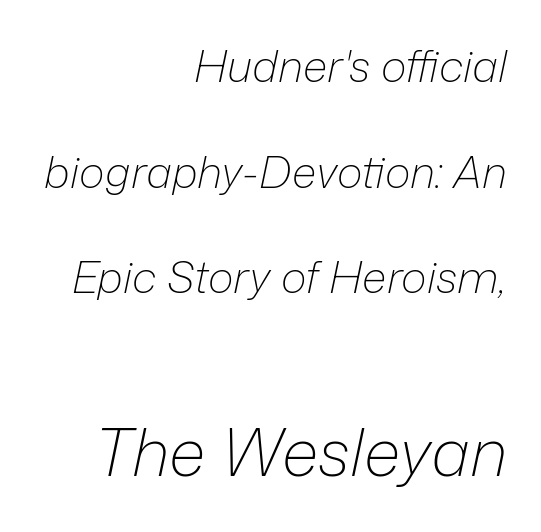
The image shows 66 px light type, italic (leaning right); set right-aligned, loose line spacing (2.4x), normal letter spacing, not underlined; the second (bottom) block is 1.5x larger; low stroke contrast and a medium x-height.
